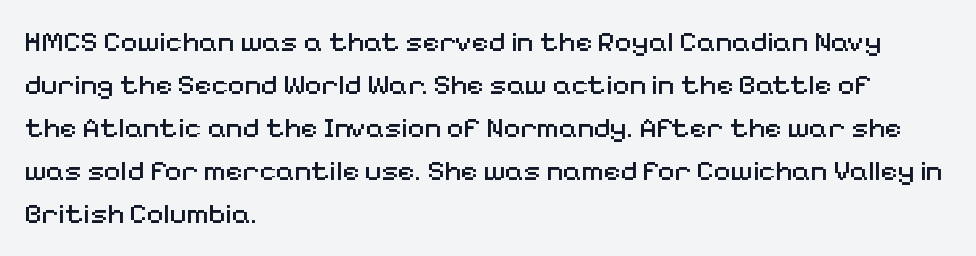
I'd call this a sans setting — the letters go barefoot. The line texture is even and compact thanks to regular tracking. Letters have the restrained weight of plain body copy at most. This sample has the flowing, uneven cadence of proportional lettering.
